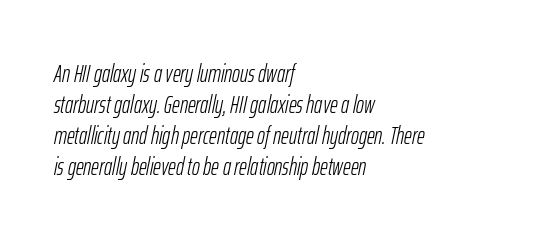
Q: Is the text bold? A: No.
Q: Is the text italic (slanted)? A: Yes, it leans right by about 12 degrees.
Q: Is the text underlined? A: No.
Q: How is the paragraph aligned? A: Left-aligned.
Q: Is the spacing between letters normal or unusually wide? A: Normal.
Q: Is the spacing between lines tight, normal or loose? A: Normal.
